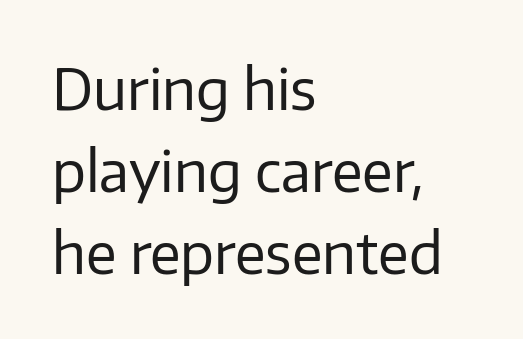
This rendering employs a face without finishing strokes, i.e., a sans-serif. A typesetter would call this proportional, since set widths differ per character. Rendered with straight, roman letterforms. Between one letter and the next there's only the usual sliver of space.
